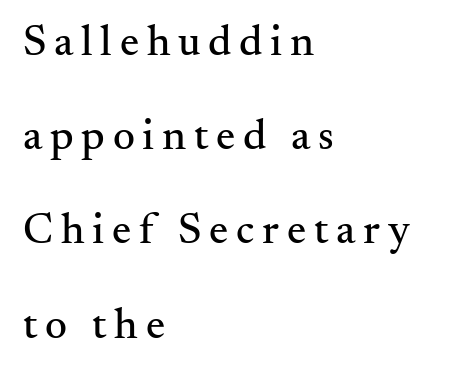
Q: Is the text italic (slanted)? A: No, it is upright.
Q: Is the typeface a serif or a sans-serif typeface? A: Serif.
Q: Is the text underlined? A: No.
Q: How is the paragraph aligned? A: Left-aligned.
Q: Is the spacing between lines tight, normal or loose? A: Loose.
Q: Width (condensed, normal, or wide)? A: Normal.
Q: Stroke contrast? A: Medium.
Q: x-height? A: Small.
Q: Monospaced? A: No.
